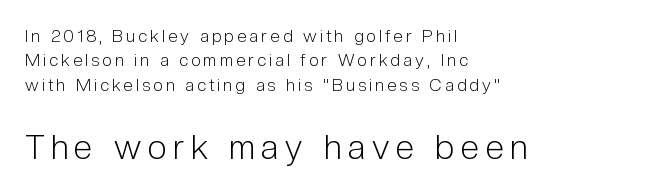
The letters advance in unequal steps, a hallmark of proportional type. Layout note: lines flush left. A light-to-regular cut is what we see here. The lettering holds an erect, upright posture throughout. The baseline area is clear. Look at the glyph heights: the lower group is clearly the bigger setting.
